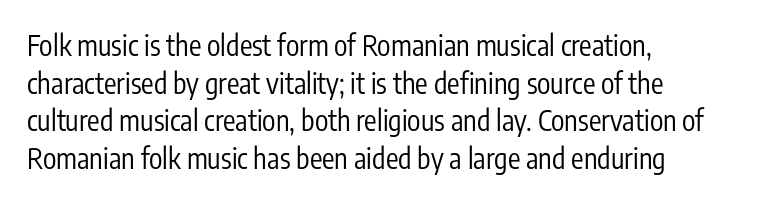
Weight class: somewhere from thin through regular. Nobody touched the tracking dial on this one. The glyphs are unaccompanied by any horizontal stroke below them. This block has exactly the height ordinary leading produces.
